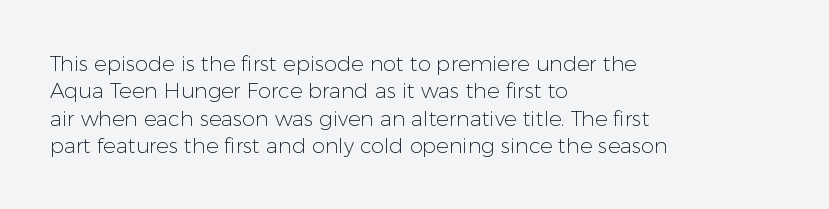
Q: Is the text bold? A: No.
Q: Is the text italic (slanted)? A: No, it is upright.
Q: Is the text underlined? A: No.
Q: How is the paragraph aligned? A: Left-aligned.
Q: Is the spacing between letters normal or unusually wide? A: Normal.
Q: Is the spacing between lines tight, normal or loose? A: Normal.
